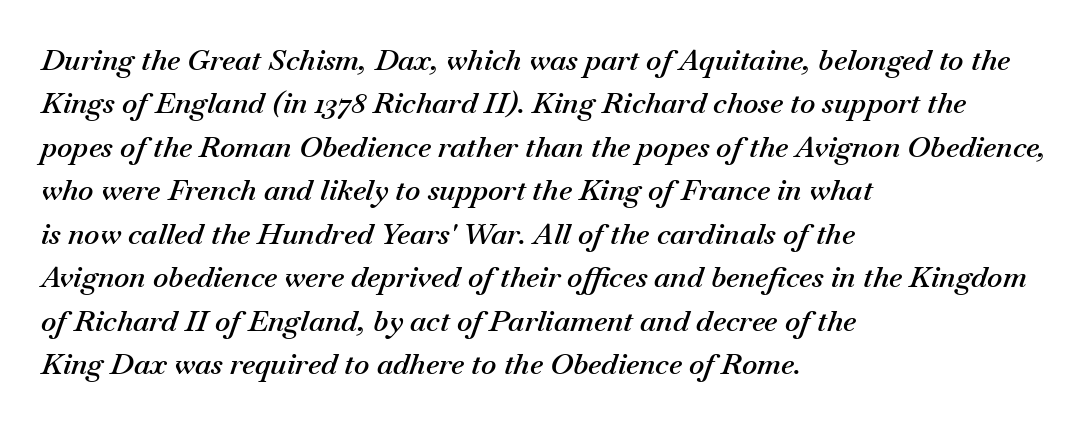
This sample keeps an unexceptional amount of space between lines. Look at the tracking — it's just the regular setting, nothing added. Line beginnings align vertically; line endings do not. The space directly below the letters is spotless. Is the type bold? Partly — it's a semibold, heavier than regular but not fully bold.
